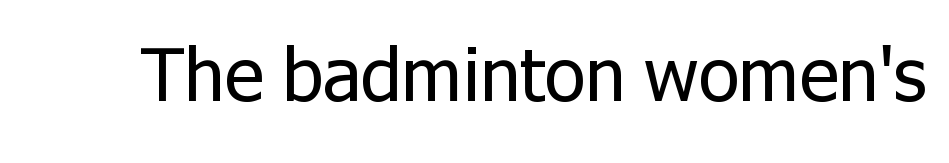
The image shows 75 px regular-weight sans-serif type, upright; set normal letter spacing, not underlined; low stroke contrast and a medium x-height.
